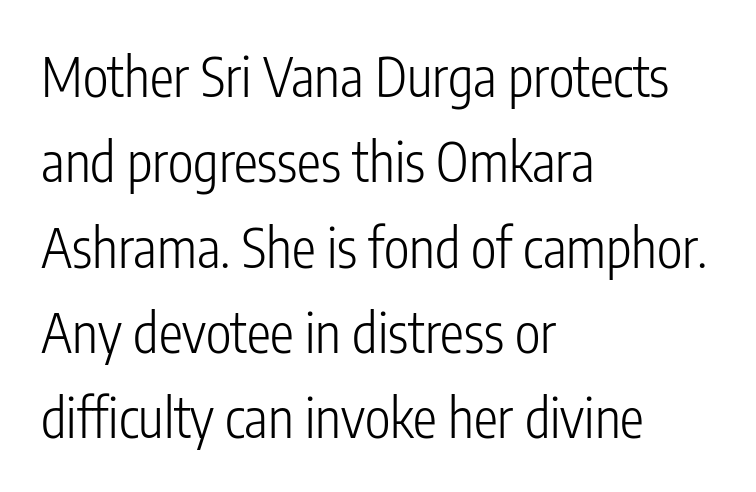
{"serif": "no", "italic": "no", "bold": "no", "weight": "light", "width": "condensed", "stroke_contrast": "low", "x_height": "medium", "monospaced": "no", "underline": "no", "align": "left", "line_spacing": "normal", "line_spacing_ratio": 1.58, "letter_spacing": "normal", "letter_spacing_em": 0.0, "glyph_px": 54}
